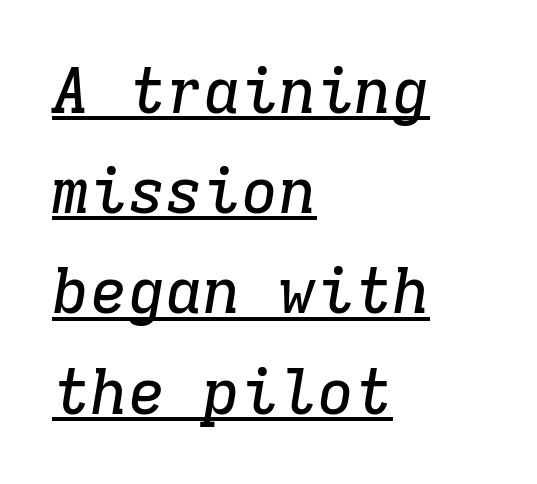
Q: Is the text italic (slanted)? A: Yes, it leans right by about 9 degrees.
Q: Is the typeface a serif or a sans-serif typeface? A: Serif.
Q: Is the text underlined? A: Yes.
Q: How is the paragraph aligned? A: Left-aligned.
Q: Is the spacing between letters normal or unusually wide? A: Normal.
Q: Is the spacing between lines tight, normal or loose? A: Normal.
Q: Width (condensed, normal, or wide)? A: Normal.
Q: Stroke contrast? A: Low.
Q: x-height? A: Medium.
Q: Monospaced? A: Yes.
